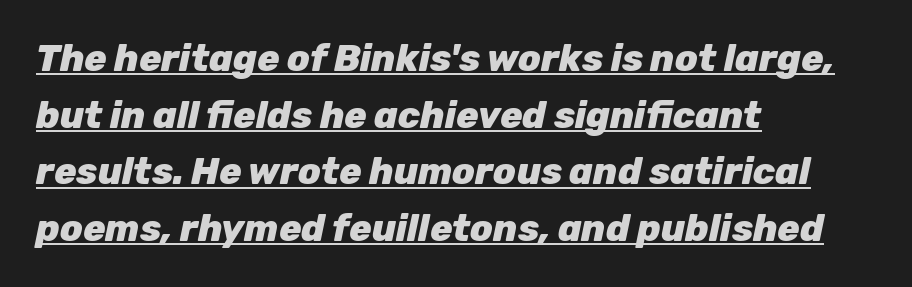
Q: Is the text bold? A: Yes.
Q: Is the text italic (slanted)? A: Yes, it leans right by about 12 degrees.
Q: Is the text underlined? A: Yes.
Q: How is the paragraph aligned? A: Left-aligned.
Q: Is the spacing between letters normal or unusually wide? A: Normal.
Q: Is the spacing between lines tight, normal or loose? A: Normal.
Q: Width (condensed, normal, or wide)? A: Normal.
Q: Stroke contrast? A: Low.
Q: x-height? A: Medium.
Q: Monospaced? A: No.
